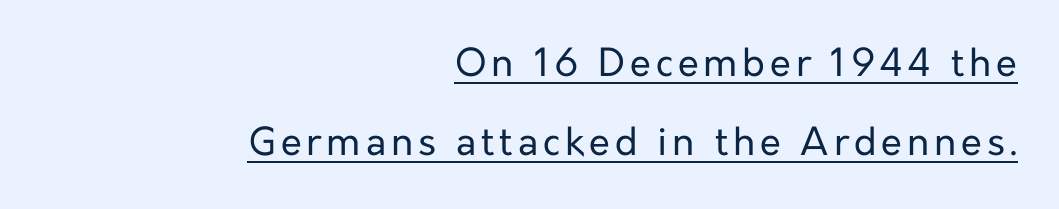
Q: Is the text bold? A: No.
Q: Is the text italic (slanted)? A: No, it is upright.
Q: Is the typeface a serif or a sans-serif typeface? A: Sans-serif.
Q: Is the text underlined? A: Yes.
Q: How is the paragraph aligned? A: Right-aligned.
Q: Is the spacing between lines tight, normal or loose? A: Loose.
Q: Width (condensed, normal, or wide)? A: Normal.
Q: Stroke contrast? A: Low.
Q: x-height? A: Medium.
Q: Monospaced? A: No.
